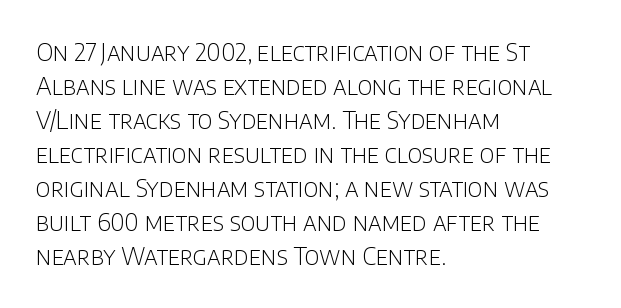
Q: Is the text bold? A: No.
Q: Is the text italic (slanted)? A: No, it is upright.
Q: Is the text underlined? A: No.
Q: How is the paragraph aligned? A: Left-aligned.
Q: Is the spacing between letters normal or unusually wide? A: Normal.
Q: Is the spacing between lines tight, normal or loose? A: Normal.
